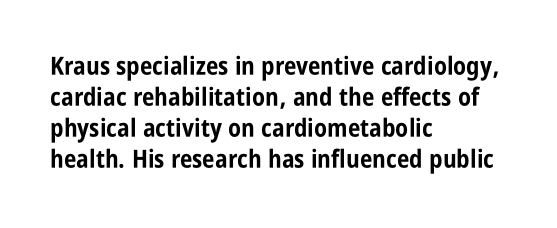
{"italic": "no", "bold": "yes", "underline": "no", "align": "left", "line_spacing_ratio": 1.24, "letter_spacing": "normal", "letter_spacing_em": 0.0, "glyph_px": 25}
